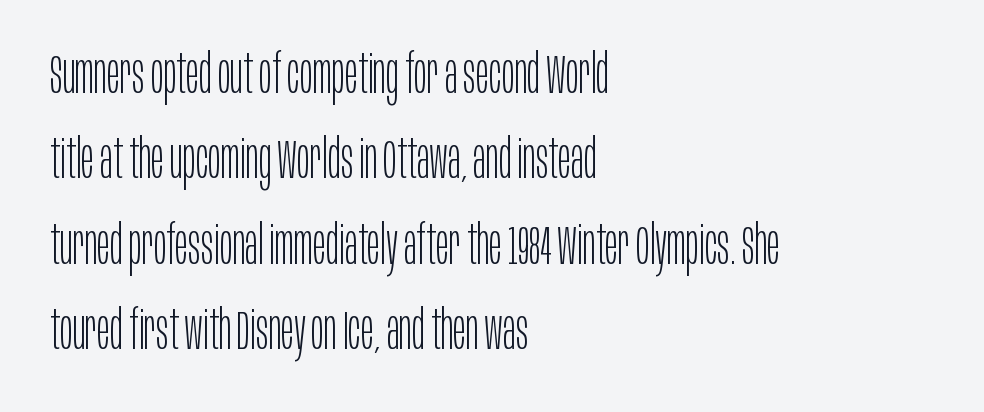
Quick note: interline space is typical. The rendering uses natural spacing where letterforms have individual widths. This rendering leaves character spacing at its baseline value. Anything drawn beneath the words? Only blank space. To sum up the face: it is a sans, with no serifs. All the whitespace from short lines collects on the right.
